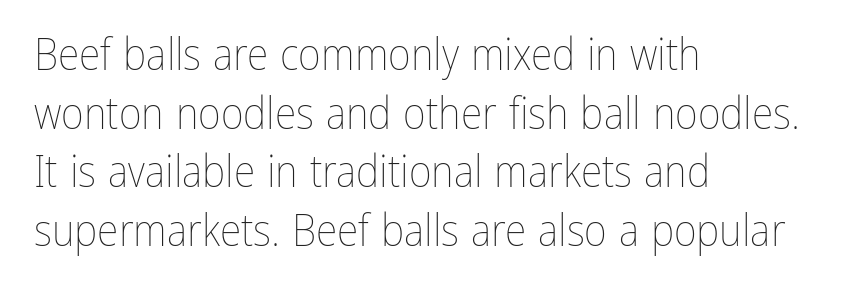
{"italic": "no", "bold": "no", "weight": "thin", "width": "condensed", "stroke_contrast": "low", "x_height": "medium", "monospaced": "no", "underline": "no", "align": "left", "line_spacing": "normal", "line_spacing_ratio": 1.33, "letter_spacing": "normal", "letter_spacing_em": 0.0, "glyph_px": 44}
